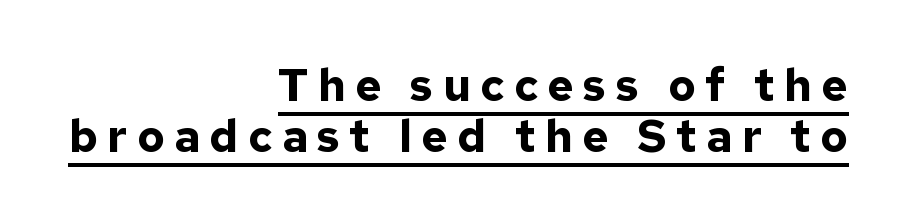
Q: Is the text bold? A: Yes.
Q: Is the text italic (slanted)? A: No, it is upright.
Q: Is the typeface a serif or a sans-serif typeface? A: Sans-serif.
Q: Is the text underlined? A: Yes.
Q: How is the paragraph aligned? A: Right-aligned.
Q: Is the spacing between letters normal or unusually wide? A: Unusually wide.
Q: Is the spacing between lines tight, normal or loose? A: Tight.
Q: Width (condensed, normal, or wide)? A: Normal.
Q: Stroke contrast? A: Low.
Q: x-height? A: Medium.
Q: Monospaced? A: No.
